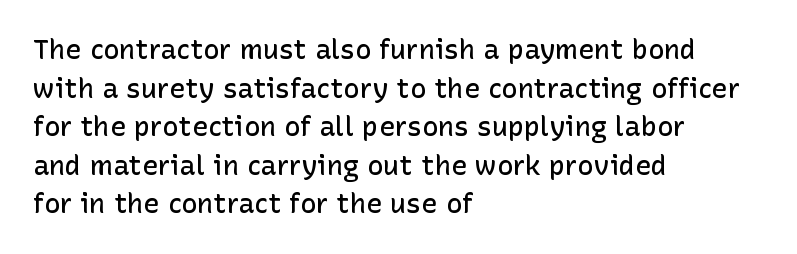
The image shows 27 px text type, upright; set left-aligned, normal line spacing (1.43x), normal letter spacing, not underlined.
